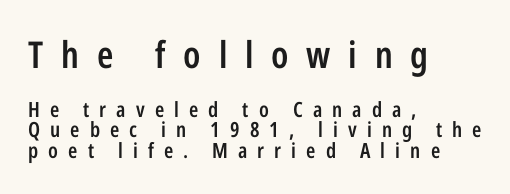
Characters follow at a spacing far wider than the type designer built in. Each new line begins almost immediately beneath the previous one. Which chunk is bigger? The first one — the top block dwarfs the bottom. The zone under the glyphs is completely vacant. The paragraph shown leans on its left margin. The characters display no serif detailing; their extremities are plain.
